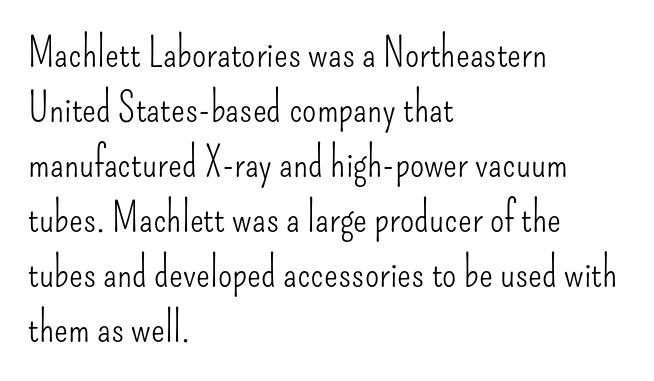
{"serif": "no", "italic": "no", "bold": "no", "weight": "light", "width": "condensed", "stroke_contrast": "low", "x_height": "small", "monospaced": "no", "underline": "no", "align": "left", "line_spacing": "normal", "line_spacing_ratio": 1.34, "letter_spacing": "normal", "letter_spacing_em": 0.0, "glyph_px": 41}
